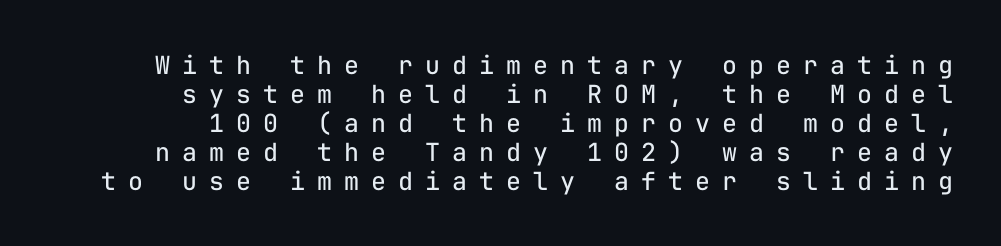
The image shows 25 px text type, upright; set line spacing 1.16x, unusually wide letter spacing (+0.48 em), not underlined.
